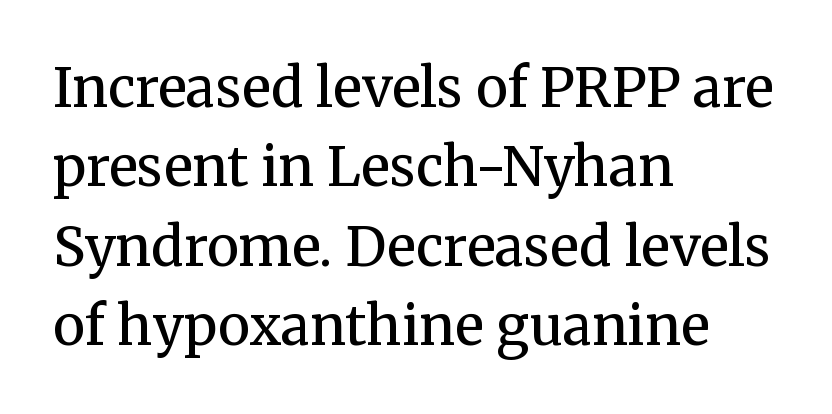
When letters stand straight like this, we call the style roman or upright. Honestly, the row spacing looks completely unremarkable. Note: serifs present on the glyphs. The lines are quadded left.
